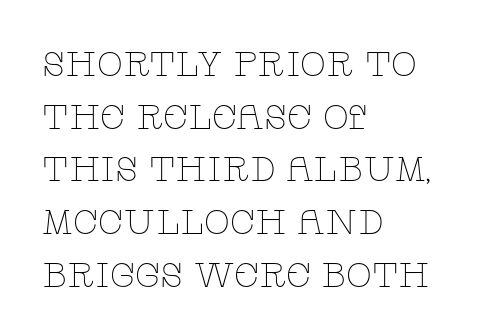
{"serif": "yes", "italic": "no", "bold": "no", "weight": "thin", "width": "wide", "stroke_contrast": "low", "x_height": "large", "monospaced": "no", "underline": "no", "align": "left", "line_spacing": "normal", "line_spacing_ratio": 1.55, "letter_spacing": "normal", "letter_spacing_em": 0.0, "glyph_px": 34}
